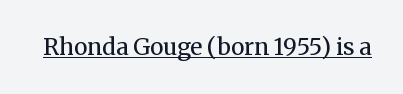
The image shows 23 px text type, upright; set normal letter spacing, underlined.
